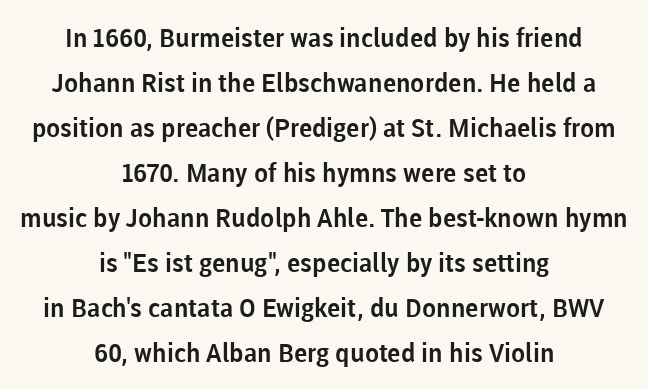
Quick note: not italic, upright. Glyph-to-glyph distance matches everyday printed text. Centered paragraph, ragged on both sides. A clean baseline with only descenders dipping below it.
